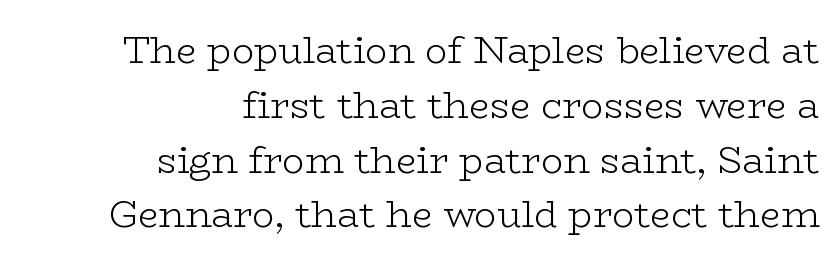
Q: Is the text bold? A: No.
Q: Is the text italic (slanted)? A: No, it is upright.
Q: Is the typeface a serif or a sans-serif typeface? A: Serif.
Q: Is the text underlined? A: No.
Q: How is the paragraph aligned? A: Right-aligned.
Q: Is the spacing between letters normal or unusually wide? A: Normal.
Q: Is the spacing between lines tight, normal or loose? A: Normal.
Q: Width (condensed, normal, or wide)? A: Wide.
Q: Stroke contrast? A: Low.
Q: x-height? A: Medium.
Q: Monospaced? A: No.
